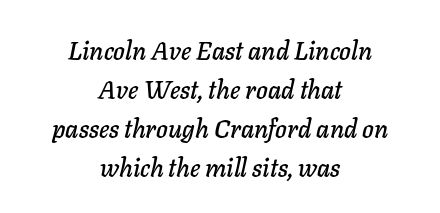
The image shows 25 px text type, italic (leaning right); set centered, normal line spacing (1.56x), normal letter spacing, not underlined.
